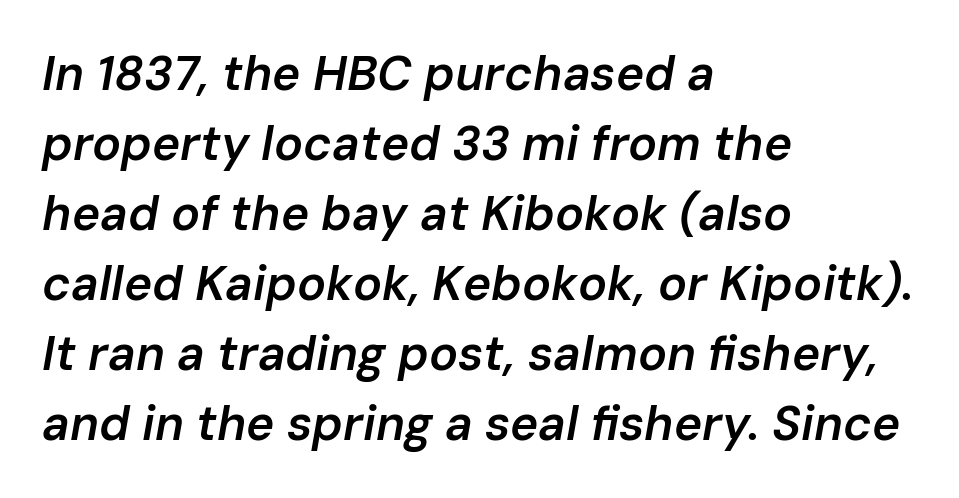
The image shows 48 px semibold type, italic (leaning right); set left-aligned, normal line spacing (1.46x), normal letter spacing, not underlined; low stroke contrast and a medium x-height.
